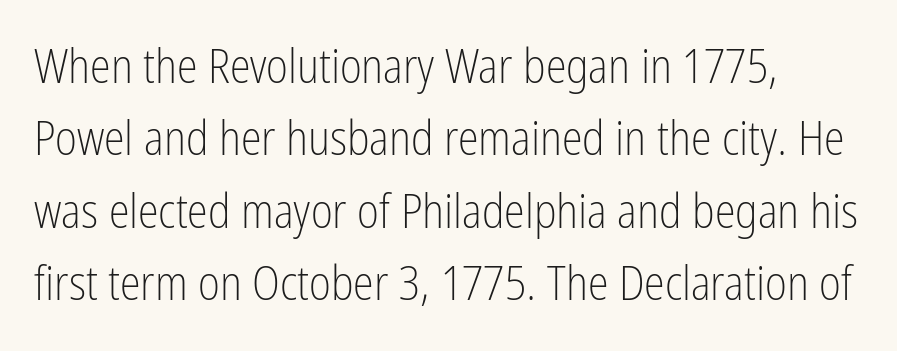
{"serif": "no", "italic": "no", "bold": "no", "weight": "light", "width": "condensed", "stroke_contrast": "low", "x_height": "medium", "monospaced": "no", "underline": "no", "align": "left", "line_spacing": "normal", "line_spacing_ratio": 1.54, "letter_spacing": "normal", "letter_spacing_em": 0.0, "glyph_px": 47}
